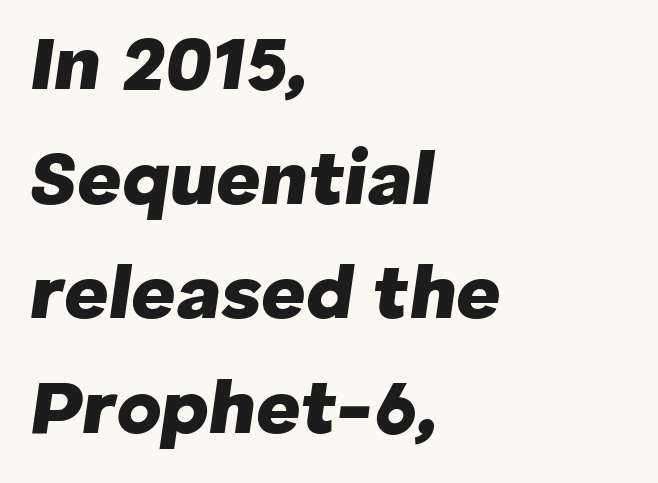
The image shows 77 px heavy type, italic (leaning right); set left-aligned, normal line spacing (1.49x), normal letter spacing, not underlined; low stroke contrast and a medium x-height.
